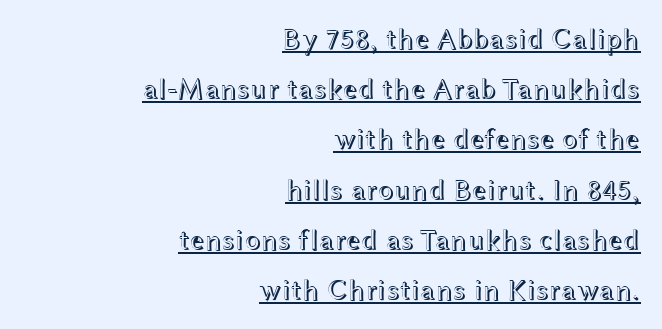
{"italic": "no", "width": "wide", "x_height": "medium", "monospaced": "no", "underline": "yes", "align": "right", "line_spacing_ratio": 1.73, "letter_spacing": "normal", "letter_spacing_em": 0.0, "glyph_px": 29}
